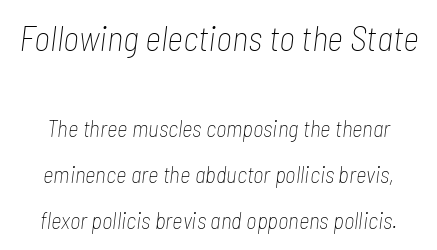
{"italic": "yes", "lean": "right", "slant_degrees": 7, "bold": "no", "weight": "thin", "width": "condensed", "stroke_contrast": "low", "x_height": "medium", "monospaced": "no", "underline": "no", "line_spacing": "loose", "line_spacing_ratio": 2.0, "letter_spacing": "normal", "letter_spacing_em": 0.0, "larger_block": "first", "size_ratio": 1.52, "glyph_px": 35}
